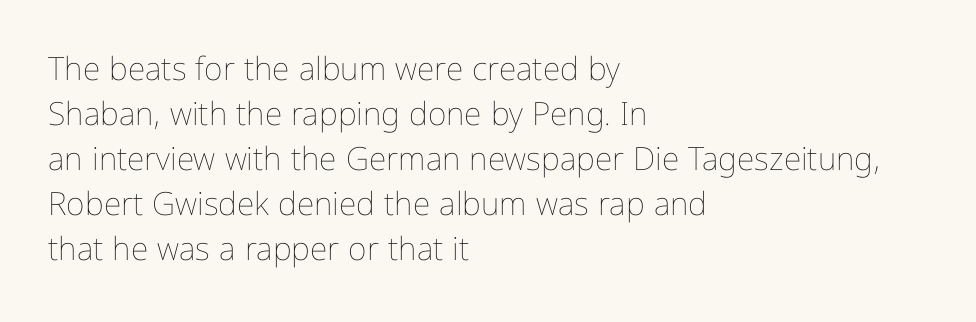
{"italic": "no", "bold": "no", "weight": "thin", "width": "condensed", "stroke_contrast": "low", "x_height": "medium", "monospaced": "no", "underline": "no", "align": "left", "line_spacing": "normal", "line_spacing_ratio": 1.41, "letter_spacing": "normal", "letter_spacing_em": 0.0, "glyph_px": 32}
